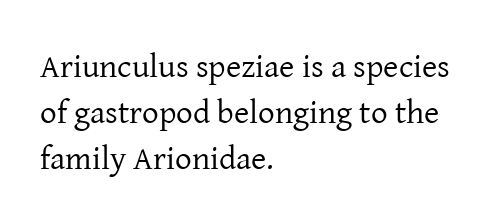
The face used here is proportionally spaced, like ordinary book or web type. The letterforms sit shoulder to shoulder at normal distance. Old-style or modern, the face here clearly has serifs. Nobody drew a line under any word here.
